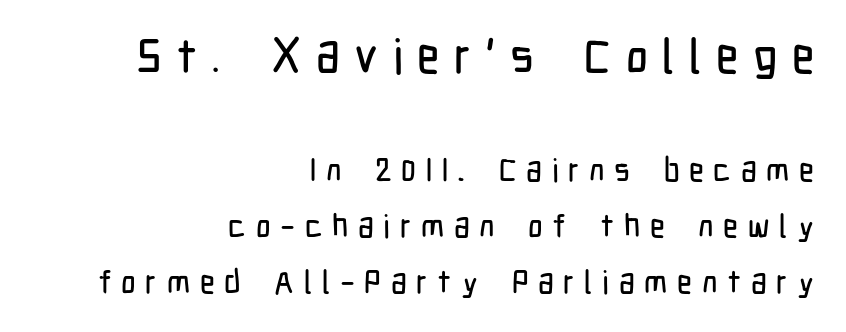
No word sits above an underline. Spacing verdict: proportional, widths tailored to each character. Is the letter spacing exaggerated? Yes — the characters are pushed far apart. Each letter's strokes conclude bluntly, with no projecting serifs.
